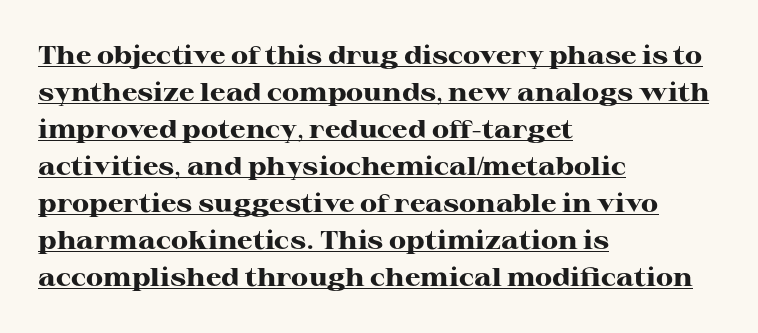
Q: Is the text bold? A: Yes.
Q: Is the text italic (slanted)? A: No, it is upright.
Q: Is the text underlined? A: Yes.
Q: How is the paragraph aligned? A: Left-aligned.
Q: Is the spacing between letters normal or unusually wide? A: Normal.
Q: Is the spacing between lines tight, normal or loose? A: Normal.
